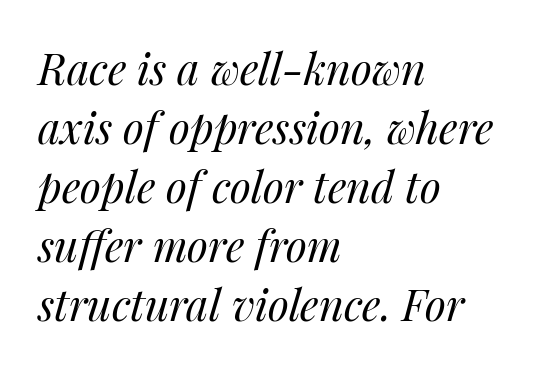
Q: Is the text bold? A: No.
Q: Is the text italic (slanted)? A: Yes, it leans right by about 14 degrees.
Q: Is the text underlined? A: No.
Q: How is the paragraph aligned? A: Left-aligned.
Q: Is the spacing between letters normal or unusually wide? A: Normal.
Q: Is the spacing between lines tight, normal or loose? A: Normal.
Q: Width (condensed, normal, or wide)? A: Normal.
Q: Stroke contrast? A: Medium.
Q: x-height? A: Medium.
Q: Monospaced? A: No.
